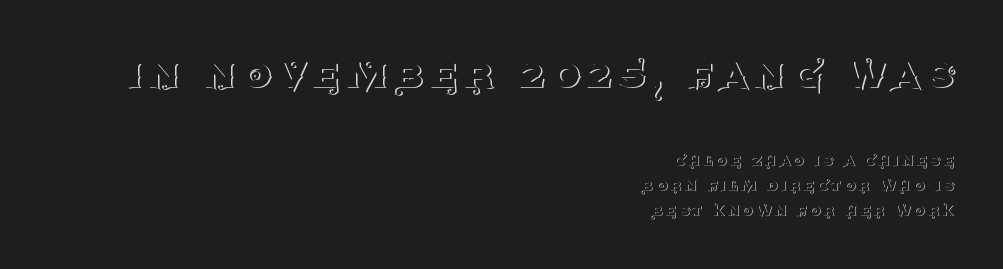
The font's upright variant was chosen for this text. Layout note: lines flush right. The face looks like a standard text weight, possibly lighter. Rule under the text: the space is simply empty. Summary of vertical rhythm: regular, with standard interline spacing.
